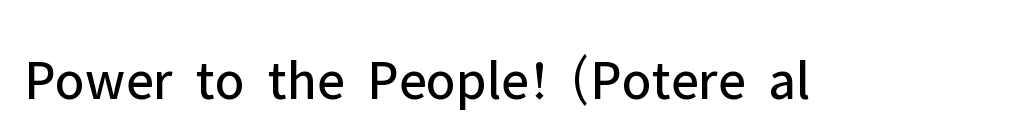
{"serif": "no", "italic": "no", "bold": "no", "weight": "regular", "width": "normal", "stroke_contrast": "low", "x_height": "medium", "monospaced": "no", "underline": "no", "letter_spacing": "normal", "letter_spacing_em": 0.0, "glyph_px": 57}
